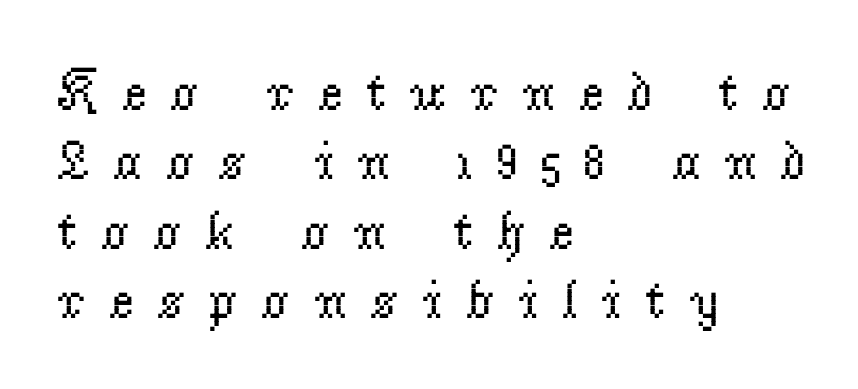
The glyphs are unaccompanied by any horizontal stroke below them. The face used here is proportionally spaced, like ordinary book or web type. The face used here is rendered with a markedly widened letterfit. The rag falls on the right side of this text block. The weight would be labelled regular, book, light, or lighter still. Font category for this specimen: serif.
